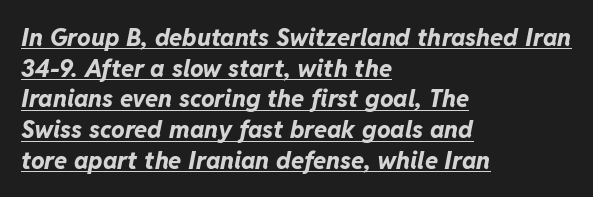
Q: Is the text bold? A: Yes.
Q: Is the text italic (slanted)? A: Yes, it leans right by about 11 degrees.
Q: Is the text underlined? A: Yes.
Q: How is the paragraph aligned? A: Left-aligned.
Q: Is the spacing between letters normal or unusually wide? A: Normal.
Q: Is the spacing between lines tight, normal or loose? A: Normal.
